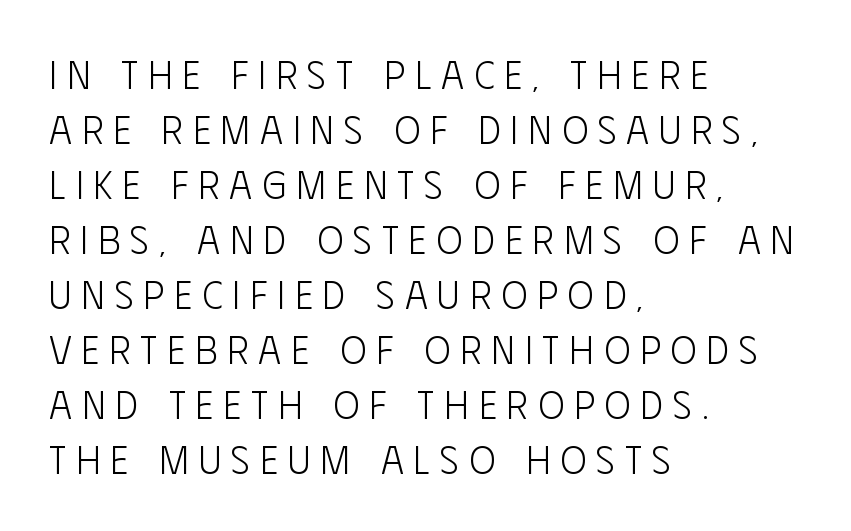
{"serif": "no", "italic": "no", "bold": "no", "weight": "light", "width": "condensed", "stroke_contrast": "low", "x_height": "large", "monospaced": "no", "underline": "no", "align": "left", "line_spacing": "normal", "line_spacing_ratio": 1.41, "letter_spacing": "wide", "letter_spacing_em": 0.26, "glyph_px": 39}
